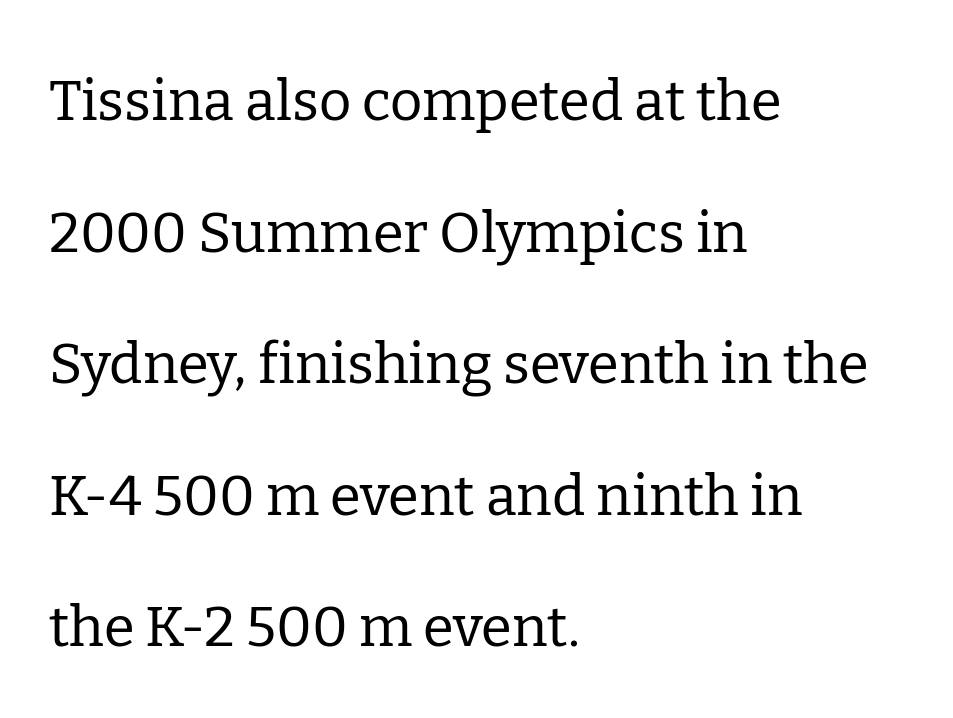
{"serif": "yes", "italic": "no", "bold": "no", "weight": "regular", "width": "normal", "stroke_contrast": "low", "x_height": "medium", "monospaced": "no", "underline": "no", "align": "left", "line_spacing": "loose", "line_spacing_ratio": 2.35, "letter_spacing": "normal", "letter_spacing_em": 0.0, "glyph_px": 56}
